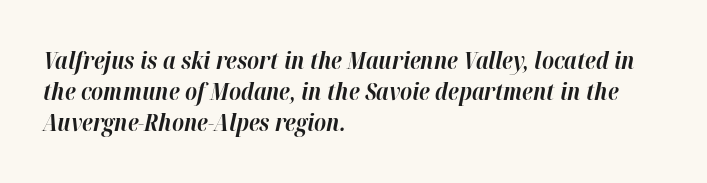
Q: Is the text bold? A: Yes.
Q: Is the text italic (slanted)? A: Yes, it leans right by about 12 degrees.
Q: Is the text underlined? A: No.
Q: How is the paragraph aligned? A: Left-aligned.
Q: Is the spacing between letters normal or unusually wide? A: Normal.
Q: Is the spacing between lines tight, normal or loose? A: Normal.
